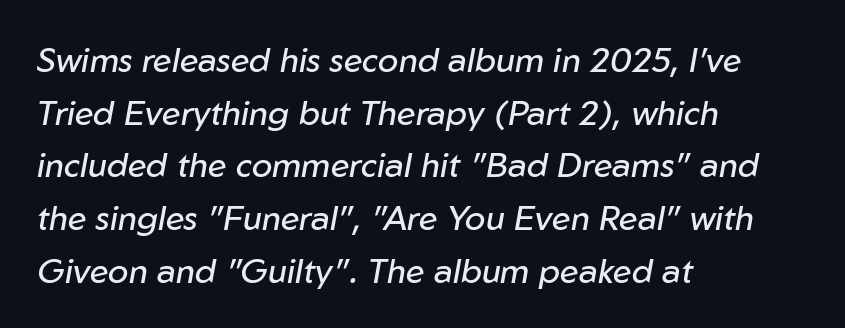
The tracking reads as untouched default to a designer's eye. Character widths vary here, with narrow letters taking less room than wide ones. A light-to-regular cut is what we see here. The foot of each line stays bare and open. Each new line begins a customary step beneath the previous one.
